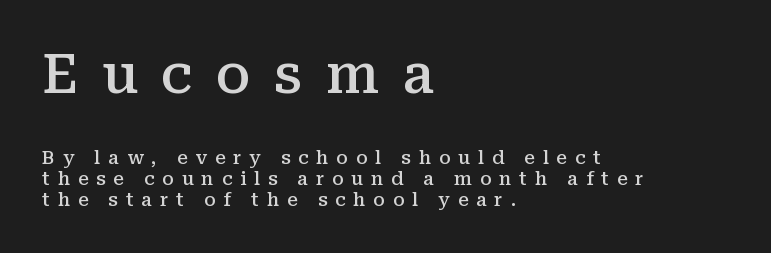
A fair bit of extra ink — the face is semibold, not bold. These lines are set flush left with a ragged right edge. The passage shown is typed in a proportional face where columns would drift. Successive baselines arrive quickly, one right under another. A typesetter would mark this as roman, not italic. The face used here is seriffed, in the tradition of book romans.
